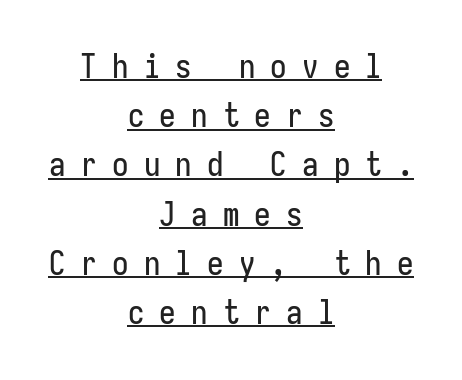
The image shows 33 px condensed sans-serif type, upright, monospaced; set centered, normal line spacing (1.49x), unusually wide letter spacing (+0.46 em), underlined; low stroke contrast and a medium x-height.
